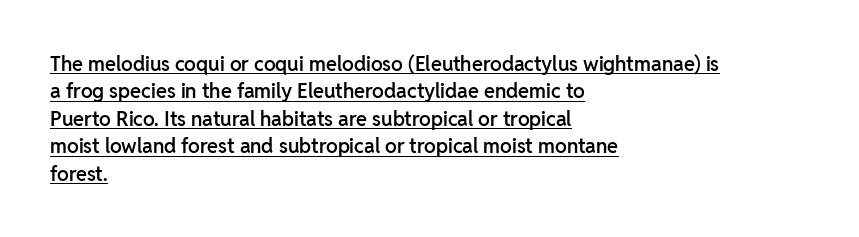
{"italic": "no", "bold": "semi", "underline": "yes", "align": "left", "line_spacing": "normal", "line_spacing_ratio": 1.37, "letter_spacing": "normal", "letter_spacing_em": 0.0, "glyph_px": 20}
